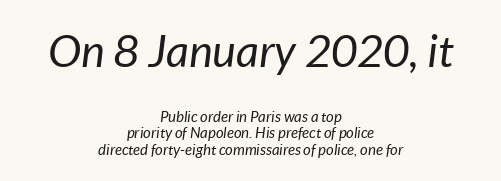
{"italic": "yes", "lean": "right", "slant_degrees": 7, "bold": "no", "weight": "regular", "width": "normal", "stroke_contrast": "low", "x_height": "medium", "monospaced": "no", "underline": "no", "align": "center", "line_spacing": "tight", "line_spacing_ratio": 1.09, "letter_spacing": "normal", "letter_spacing_em": 0.0, "larger_block": "first", "size_ratio": 3.0, "glyph_px": 45}
